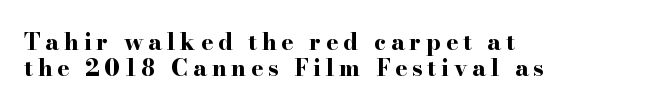
The image shows 23 px bold type, upright; set left-aligned, tight line spacing (1.15x), unusually wide letter spacing (+0.21 em), not underlined.
